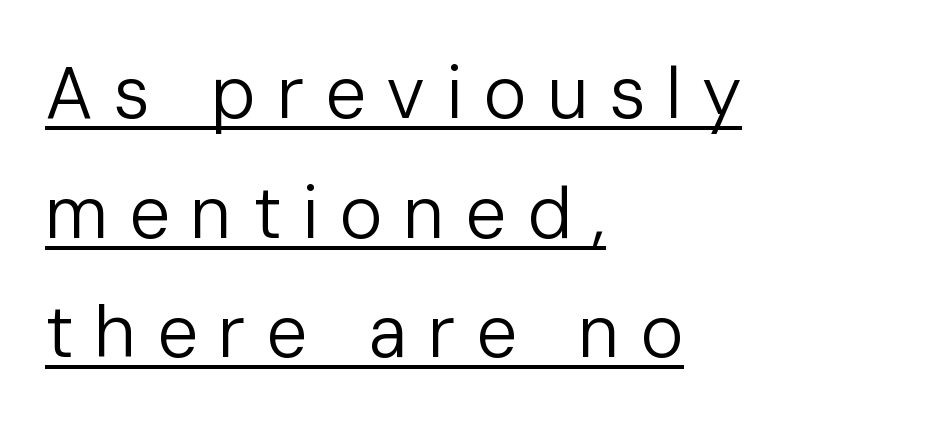
{"serif": "no", "italic": "no", "bold": "no", "weight": "regular", "width": "normal", "stroke_contrast": "low", "x_height": "medium", "monospaced": "no", "underline": "yes", "align": "left", "line_spacing": "normal", "line_spacing_ratio": 1.64, "letter_spacing": "wide", "letter_spacing_em": 0.28, "glyph_px": 73}
